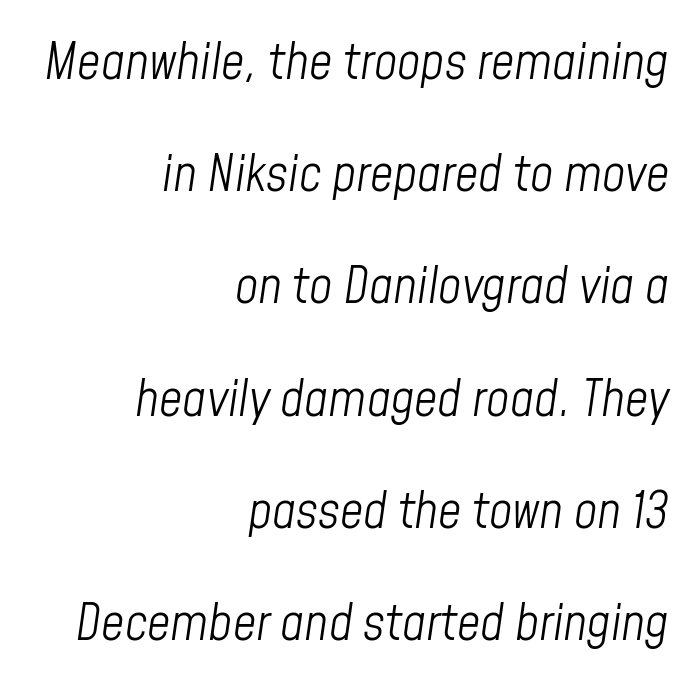
Q: Is the text bold? A: No.
Q: Is the text italic (slanted)? A: Yes, it leans right by about 8 degrees.
Q: Is the text underlined? A: No.
Q: How is the paragraph aligned? A: Right-aligned.
Q: Is the spacing between letters normal or unusually wide? A: Normal.
Q: Is the spacing between lines tight, normal or loose? A: Loose.
Q: Width (condensed, normal, or wide)? A: Condensed.
Q: Stroke contrast? A: Low.
Q: x-height? A: Medium.
Q: Monospaced? A: No.
